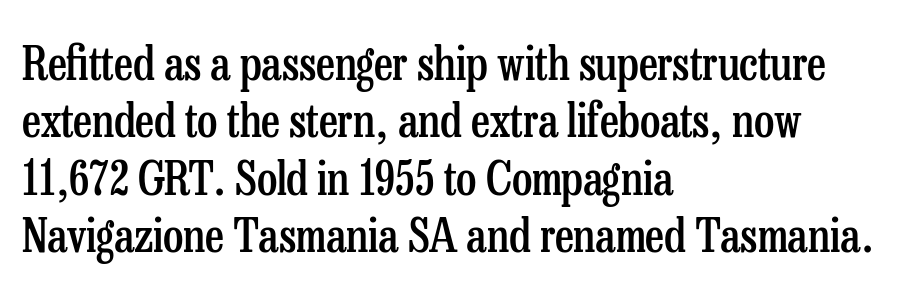
The image shows 46 px semibold, condensed serif type, upright; set left-aligned, normal line spacing (1.25x), normal letter spacing, not underlined; low stroke contrast and a medium x-height.
